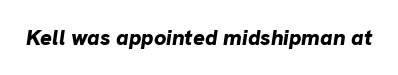
The passage shown is emphatically bold. Descenders are the only things crossing below the line. Between one letter and the next there's only the usual sliver of space. When letters slant like this, we call the style italic.
